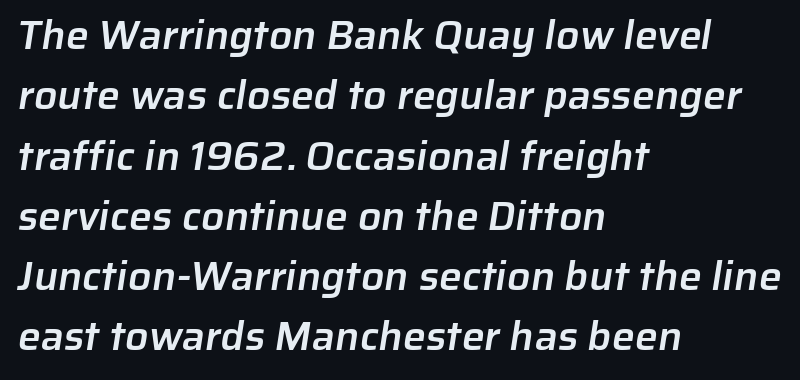
Standard letterfit; no display-style spreading of the glyphs. In terms of weight, the rendering is demibold, just under bold. This sample keeps an unexceptional amount of space between lines. Nope, no serifs anywhere on these letters.
